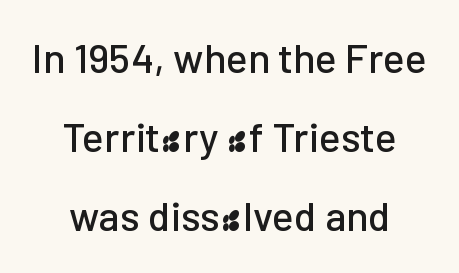
Q: Is the text italic (slanted)? A: No, it is upright.
Q: Is the typeface a serif or a sans-serif typeface? A: Sans-serif.
Q: Is the text underlined? A: No.
Q: How is the paragraph aligned? A: Centered.
Q: Is the spacing between letters normal or unusually wide? A: Normal.
Q: Is the spacing between lines tight, normal or loose? A: Loose.
Q: Width (condensed, normal, or wide)? A: Normal.
Q: Stroke contrast? A: Low.
Q: x-height? A: Medium.
Q: Monospaced? A: No.
